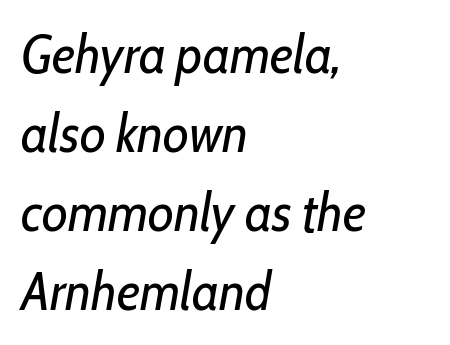
The space between consecutive lines is moderate. Is this a fixed-width face? No — the glyphs have proportional, varying widths. Type without underlining. The face used here is rendered with its standard letterfit.
